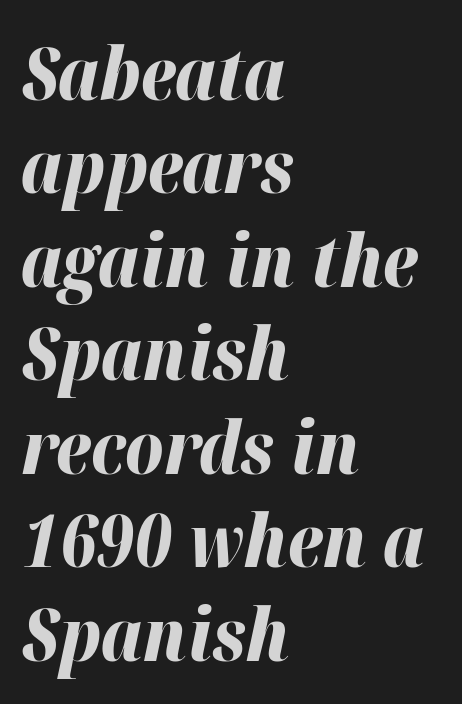
The image shows 73 px bold type, italic (leaning right); set left-aligned, normal line spacing (1.28x), normal letter spacing, not underlined; high stroke contrast and a medium x-height.
